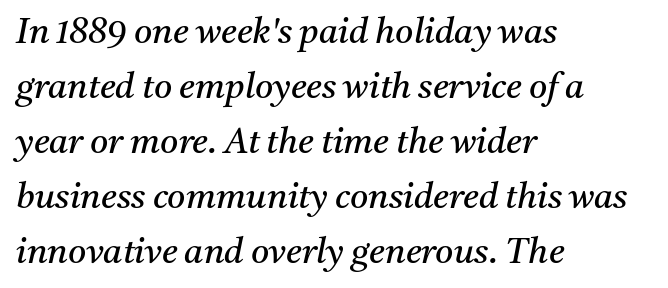
On a weight scale, this lands at 450 or below. This sample has the flowing, uneven cadence of proportional lettering. The words here are not underlined. The tracking reads as untouched default to a designer's eye. Observe the serifs anchoring each vertical stroke in this sample.
